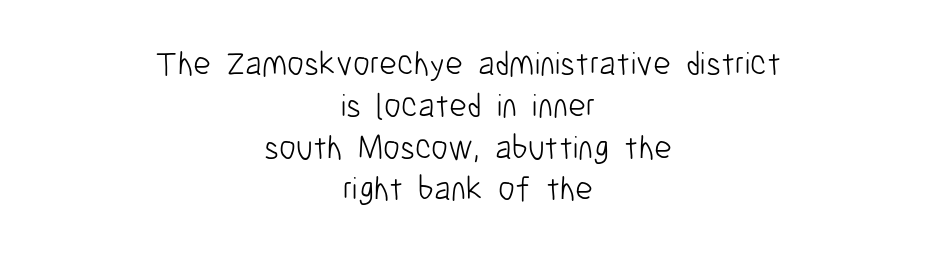
The passage is arranged like a title page — every line centered. The tracking reads as untouched default to a designer's eye. Does the type have serifs? No, each stem ends abruptly. This is the regular roman posture of the typeface. Each letter keeps its own natural width here, so spacing adapts to shape.
